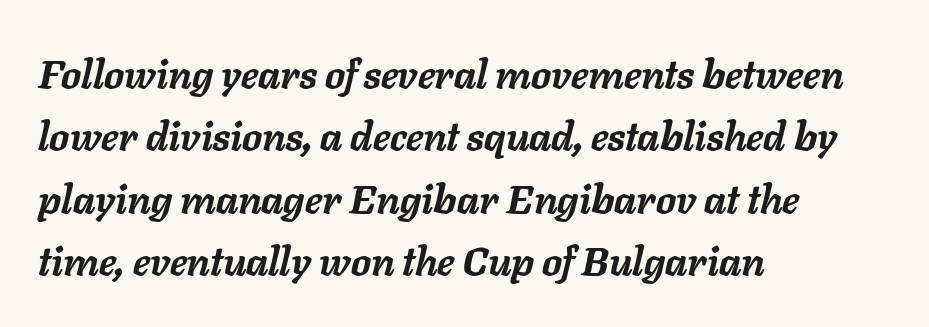
{"italic": "yes", "lean": "right", "slant_degrees": 11, "bold": "yes", "weight": "semibold", "width": "normal", "stroke_contrast": "low", "x_height": "medium", "monospaced": "no", "underline": "no", "align": "left", "line_spacing": "normal", "line_spacing_ratio": 1.56, "letter_spacing": "normal", "letter_spacing_em": 0.0, "glyph_px": 40}
